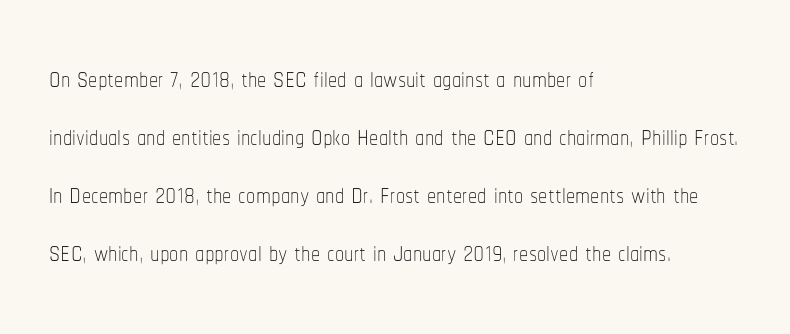
The image shows 37 px thin, condensed type, upright; set left-aligned, normal line spacing (1.57x), normal letter spacing, not underlined; low stroke contrast and a medium x-height.
